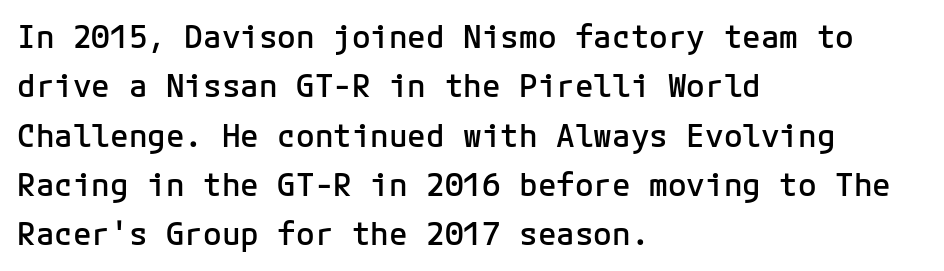
Q: Is the text bold? A: Semi-bold.
Q: Is the text italic (slanted)? A: No, it is upright.
Q: Is the typeface a serif or a sans-serif typeface? A: Sans-serif.
Q: Is the text underlined? A: No.
Q: How is the paragraph aligned? A: Left-aligned.
Q: Is the spacing between letters normal or unusually wide? A: Normal.
Q: Is the spacing between lines tight, normal or loose? A: Normal.
Q: Width (condensed, normal, or wide)? A: Normal.
Q: Stroke contrast? A: Low.
Q: x-height? A: Medium.
Q: Monospaced? A: Yes.
